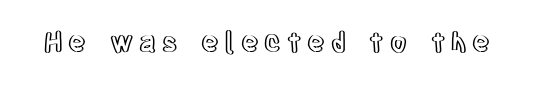
{"italic": "no", "underline": "no", "letter_spacing": "wide", "letter_spacing_em": 0.22, "glyph_px": 27}
